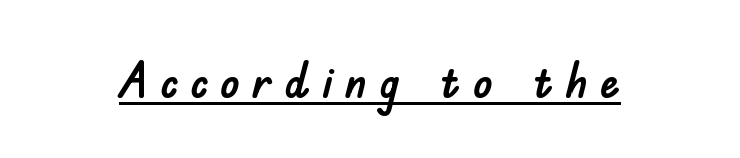
A sans-serif font was chosen for this passage. The rendering uses the underline text-decoration. Someone cranked the tracking dial way up on this one. Character widths vary here, with narrow letters taking less room than wide ones.
